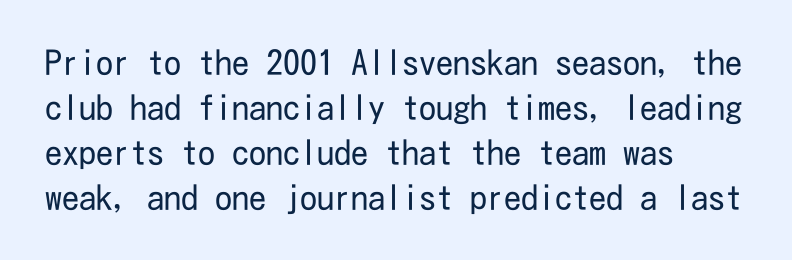
The weight would be labelled regular, book, light, or lighter still. Layout note: lines flush left. Quick note: interline space is typical. Observe the ordinary spacing: letters are neighbours, not strangers. Note: no serifs on the glyphs. Designer's note — italics off, roman on.
